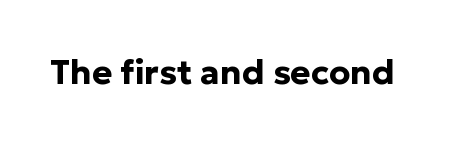
Q: Is the text bold? A: Yes.
Q: Is the text italic (slanted)? A: No, it is upright.
Q: Is the typeface a serif or a sans-serif typeface? A: Sans-serif.
Q: Is the text underlined? A: No.
Q: Is the spacing between letters normal or unusually wide? A: Normal.
Q: Width (condensed, normal, or wide)? A: Normal.
Q: Stroke contrast? A: Low.
Q: x-height? A: Medium.
Q: Monospaced? A: No.
